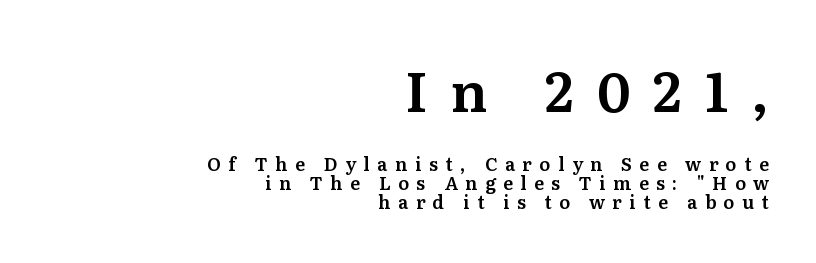
Q: Is the text italic (slanted)? A: No, it is upright.
Q: Is the typeface a serif or a sans-serif typeface? A: Serif.
Q: Is the text underlined? A: No.
Q: How is the paragraph aligned? A: Right-aligned.
Q: Is the spacing between letters normal or unusually wide? A: Unusually wide.
Q: Is the spacing between lines tight, normal or loose? A: Tight.
Q: Which block of text is set in a larger size, the first (top) or the second (bottom)? A: The first (top) one.
Q: Width (condensed, normal, or wide)? A: Normal.
Q: Stroke contrast? A: Medium.
Q: x-height? A: Medium.
Q: Monospaced? A: No.
